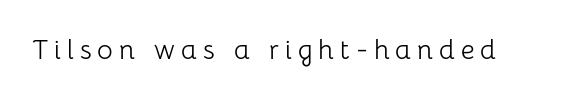
The image shows 27 px text type, upright; set unusually wide letter spacing (+0.22 em), not underlined.
